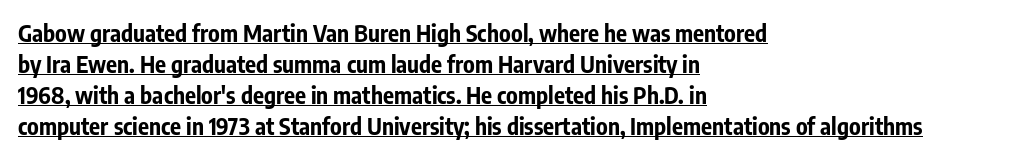
{"italic": "no", "bold": "yes", "underline": "yes", "align": "left", "line_spacing": "normal", "line_spacing_ratio": 1.35, "letter_spacing": "normal", "letter_spacing_em": 0.0, "glyph_px": 23}
